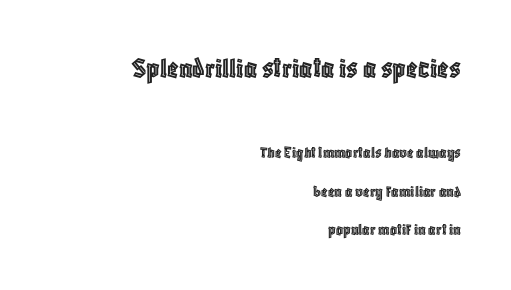
{"italic": "no", "width": "condensed", "x_height": "large", "monospaced": "no", "underline": "no", "align": "right", "line_spacing": "loose", "line_spacing_ratio": 2.27, "letter_spacing": "normal", "letter_spacing_em": 0.0, "larger_block": "first", "size_ratio": 1.76, "glyph_px": 30}
